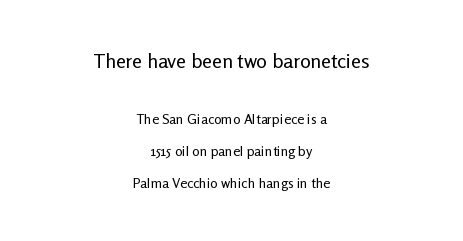
The image shows 20 px text type, upright; set centered, loose line spacing (2.27x), normal letter spacing, not underlined; the first (top) block is 1.43x larger.
